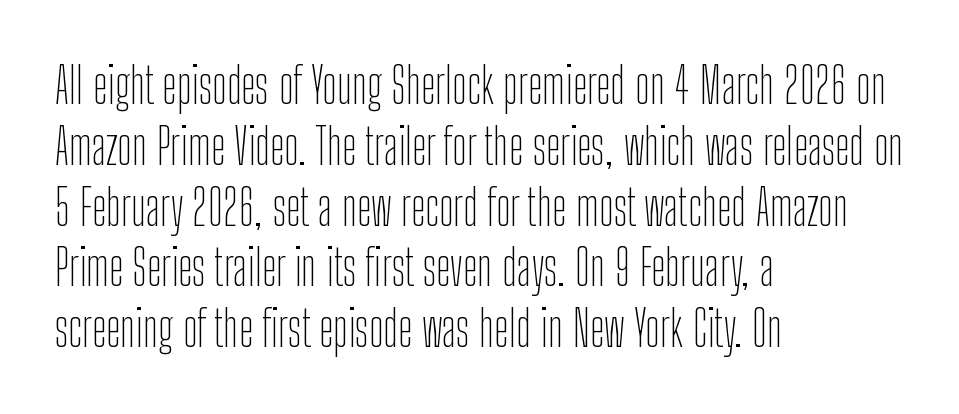
The image shows 49 px thin, condensed sans-serif type, upright; set left-aligned, line spacing 1.24x, normal letter spacing, not underlined; low stroke contrast and a medium x-height.
